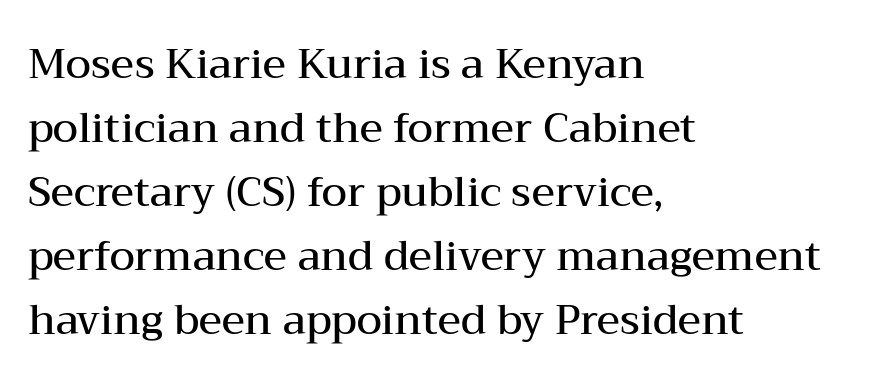
Characters follow at the spacing the type designer built in. Left-aligned paragraph, ragged on the right. Caption: semibold face, moderately heavy strokes. A clean baseline with only descenders dipping below it.
